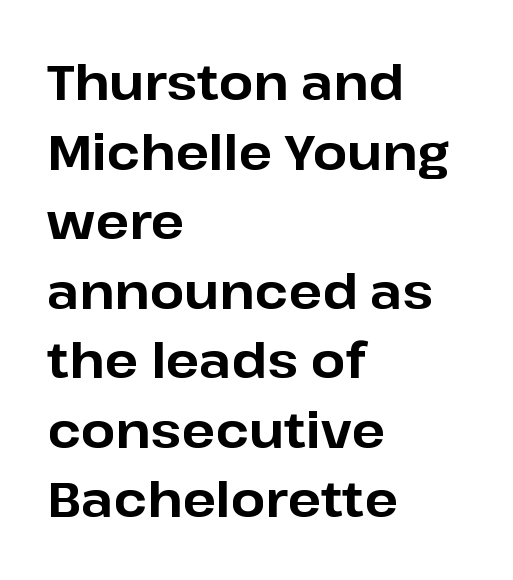
Q: Is the text bold? A: Yes.
Q: Is the text italic (slanted)? A: No, it is upright.
Q: Is the typeface a serif or a sans-serif typeface? A: Sans-serif.
Q: Is the text underlined? A: No.
Q: How is the paragraph aligned? A: Left-aligned.
Q: Is the spacing between letters normal or unusually wide? A: Normal.
Q: Is the spacing between lines tight, normal or loose? A: Normal.
Q: Width (condensed, normal, or wide)? A: Normal.
Q: Stroke contrast? A: Low.
Q: x-height? A: Medium.
Q: Monospaced? A: No.
